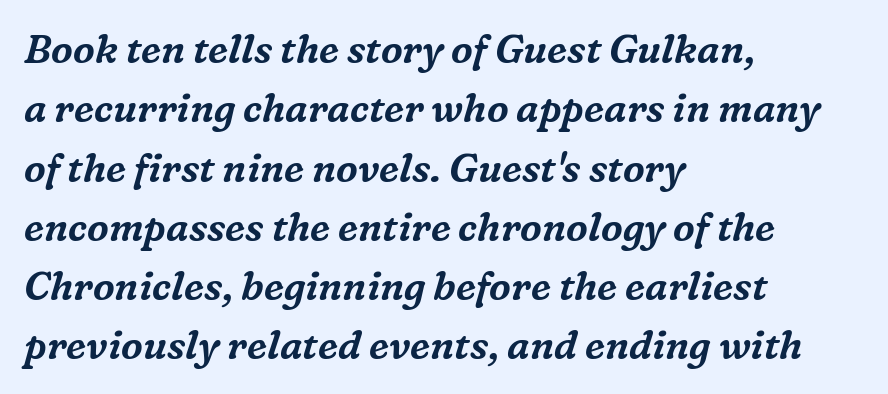
Q: Is the text italic (slanted)? A: Yes, it leans right by about 16 degrees.
Q: Is the typeface a serif or a sans-serif typeface? A: Serif.
Q: Is the text underlined? A: No.
Q: How is the paragraph aligned? A: Left-aligned.
Q: Is the spacing between letters normal or unusually wide? A: Normal.
Q: Is the spacing between lines tight, normal or loose? A: Normal.
Q: Width (condensed, normal, or wide)? A: Normal.
Q: Stroke contrast? A: Medium.
Q: x-height? A: Medium.
Q: Monospaced? A: No.
